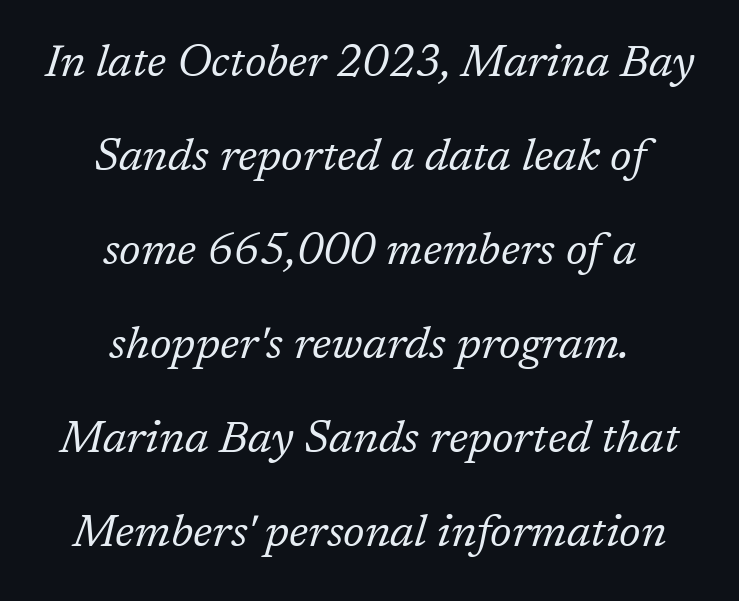
{"serif": "yes", "italic": "yes", "lean": "right", "slant_degrees": 17, "bold": "no", "weight": "regular", "width": "normal", "stroke_contrast": "low", "x_height": "medium", "monospaced": "no", "underline": "no", "align": "center", "line_spacing": "loose", "line_spacing_ratio": 2.09, "letter_spacing": "normal", "letter_spacing_em": 0.0, "glyph_px": 45}
